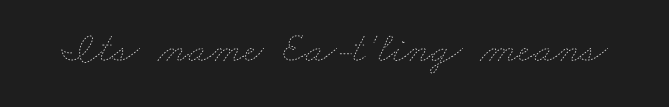
{"bold": "no", "weight": "thin", "width": "wide", "stroke_contrast": "low", "x_height": "small", "monospaced": "no", "underline": "no", "letter_spacing": "normal", "letter_spacing_em": 0.0, "glyph_px": 44}
